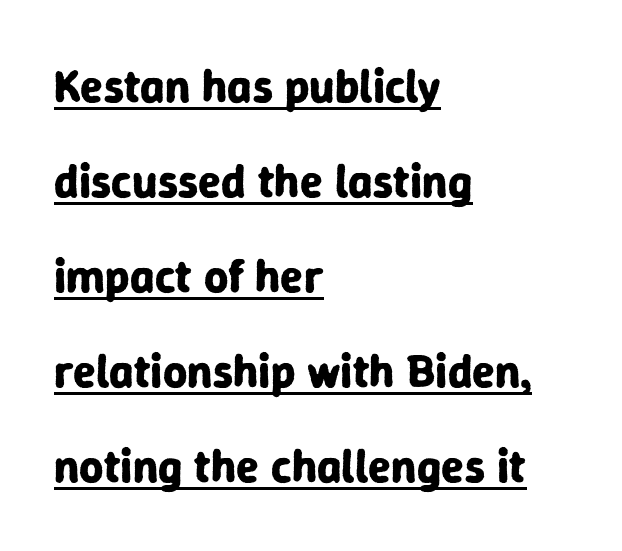
Here the designer chose a conventional face with non-uniform glyph widths. Unlike a traditional serif, this face leaves its strokes unadorned. The rag falls on the right side of this text block. Italic? Not at all — the glyphs are vertical.
